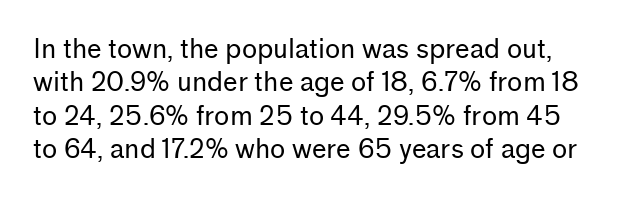
Quick note: interline space is typical. The strokes carry an ordinary text weight at most. Posture: upright roman. A typesetter would call this zero additional tracking. Bare-footed words on every line.
